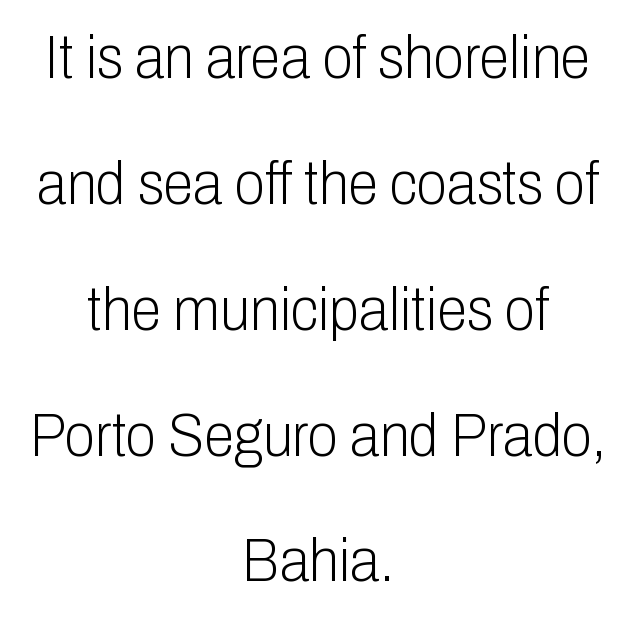
This block would shrink considerably if given ordinary leading; it's expanded now. On a weight scale, this lands at 450 or below. Clear beneath every line of the passage. Is there any slant? The stems are plumb. The face used here is a sans, in the tradition of grotesques and geometrics.
